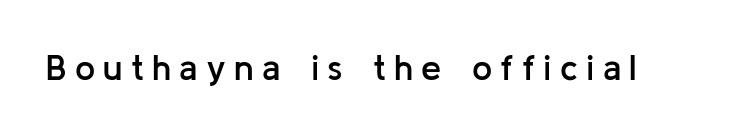
{"serif": "no", "italic": "no", "bold": "semi", "weight": "semibold", "width": "normal", "stroke_contrast": "low", "x_height": "medium", "monospaced": "no", "underline": "no", "letter_spacing": "wide", "letter_spacing_em": 0.23, "glyph_px": 36}
